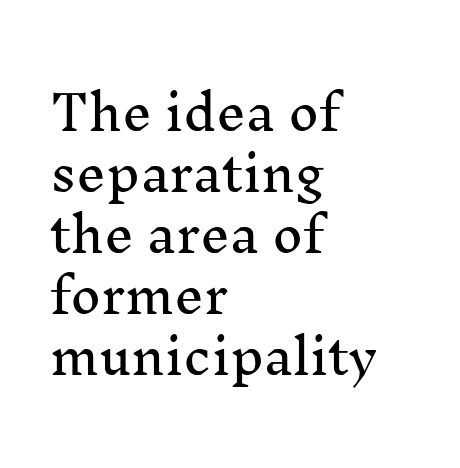
The image shows 47 px serif type, upright; set left-aligned, normal line spacing (1.3x), normal letter spacing, not underlined; medium stroke contrast and a medium x-height.
